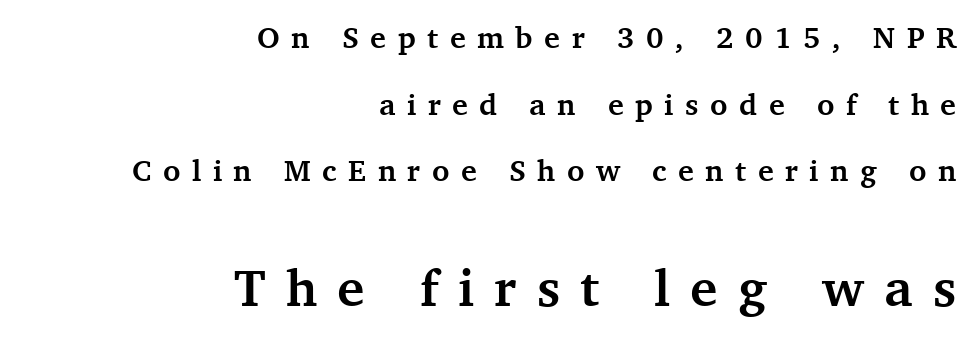
Q: Is the text bold? A: Yes.
Q: Is the text italic (slanted)? A: No, it is upright.
Q: Is the typeface a serif or a sans-serif typeface? A: Serif.
Q: Is the text underlined? A: No.
Q: How is the paragraph aligned? A: Right-aligned.
Q: Is the spacing between letters normal or unusually wide? A: Unusually wide.
Q: Is the spacing between lines tight, normal or loose? A: Loose.
Q: Which block of text is set in a larger size, the first (top) or the second (bottom)? A: The second (bottom) one.
Q: Width (condensed, normal, or wide)? A: Normal.
Q: Stroke contrast? A: Medium.
Q: x-height? A: Medium.
Q: Monospaced? A: No.
